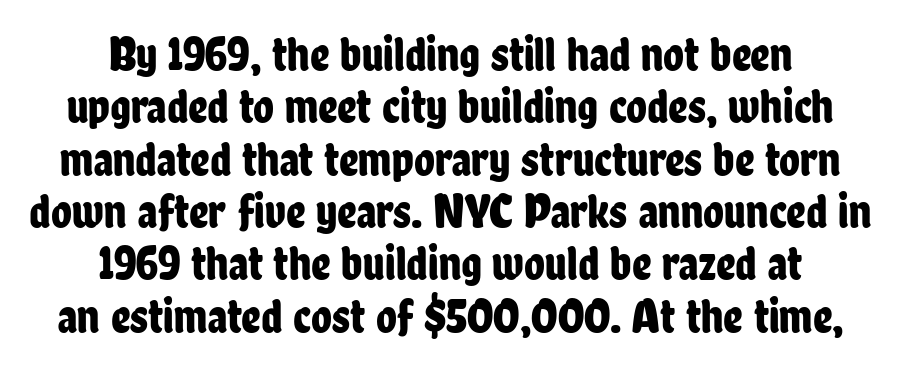
{"serif": "no", "italic": "no", "width": "condensed", "stroke_contrast": "low", "x_height": "medium", "monospaced": "no", "underline": "no", "align": "center", "line_spacing": "tight", "line_spacing_ratio": 1.09, "letter_spacing": "normal", "letter_spacing_em": 0.0, "glyph_px": 48}
